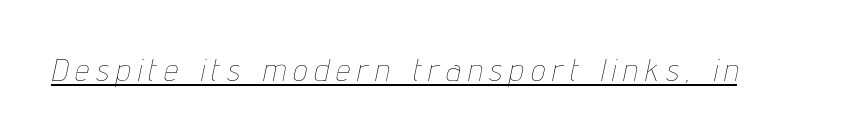
Q: Is the text bold? A: No.
Q: Is the text italic (slanted)? A: Yes, it leans right by about 12 degrees.
Q: Is the text underlined? A: Yes.
Q: Is the spacing between letters normal or unusually wide? A: Unusually wide.
Q: Width (condensed, normal, or wide)? A: Condensed.
Q: Stroke contrast? A: Low.
Q: x-height? A: Medium.
Q: Monospaced? A: No.
